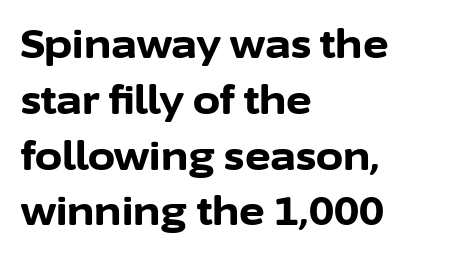
The image shows 39 px bold sans-serif type, upright; set left-aligned, normal line spacing (1.43x), normal letter spacing, not underlined; low stroke contrast and a medium x-height.
